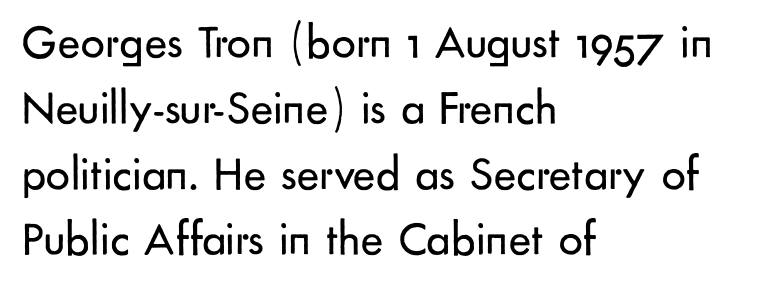
Font category for this specimen: sans-serif. The type sits square on the baseline with zero lean. Weight: in the light-to-regular range. Looks like regular typesetting: each glyph gets only the width it needs. Observe the ordinary spacing: letters are neighbours, not strangers.
